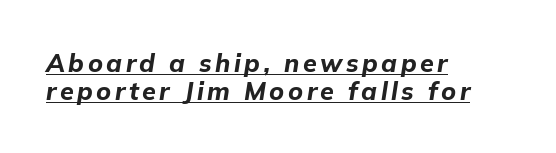
This sample uses an oblique cut, with every glyph tilted off the vertical. Vertically, the passage feels compressed, each row crowding the next. Emphasis is given by a line drawn under the lettering. The lines are quadded left.
